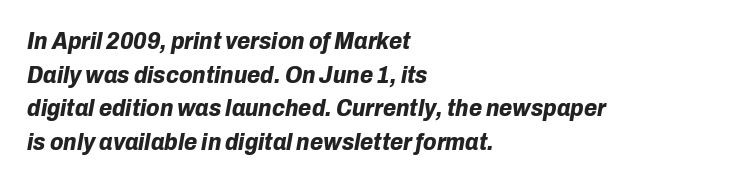
The gap between lines stays unmarked. A dark, heavy texture on the line: the type is bold. These lines are set flush left with a ragged right edge. Is the type slanted? Yes — the strokes lean at a clear angle.
